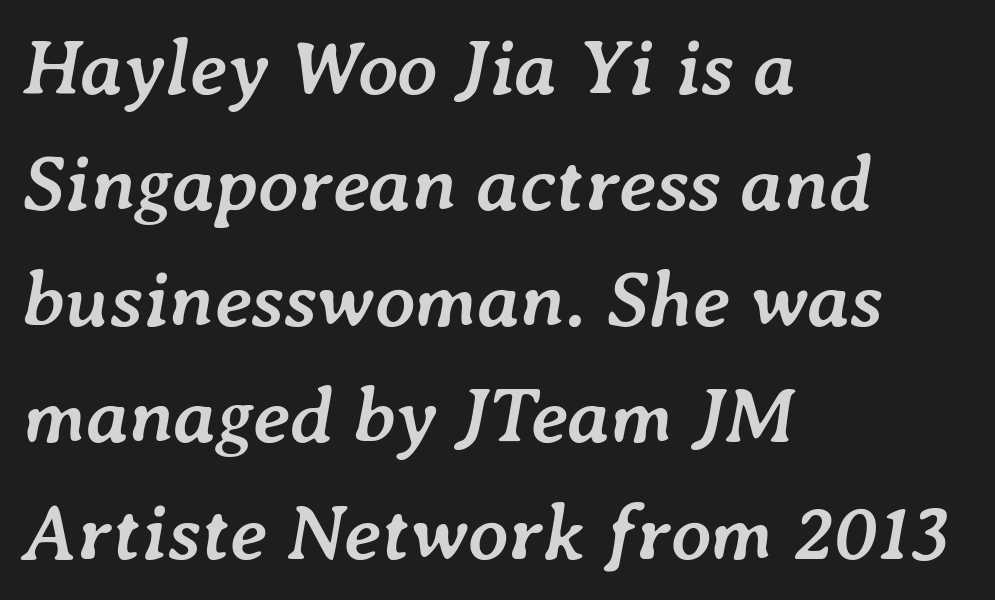
The image shows 79 px semibold type, italic (leaning right); set left-aligned, normal line spacing (1.47x), normal letter spacing, not underlined; low stroke contrast and a medium x-height.
